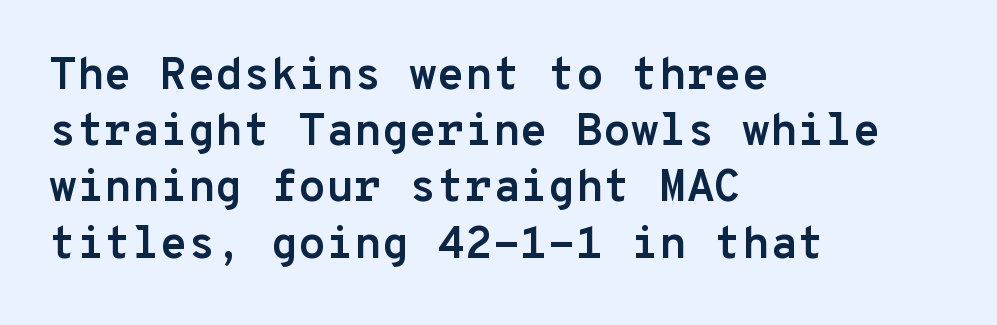
The image shows 45 px semibold sans-serif type, upright, monospaced; set left-aligned, normal line spacing (1.25x), normal letter spacing, not underlined; low stroke contrast and a medium x-height.
